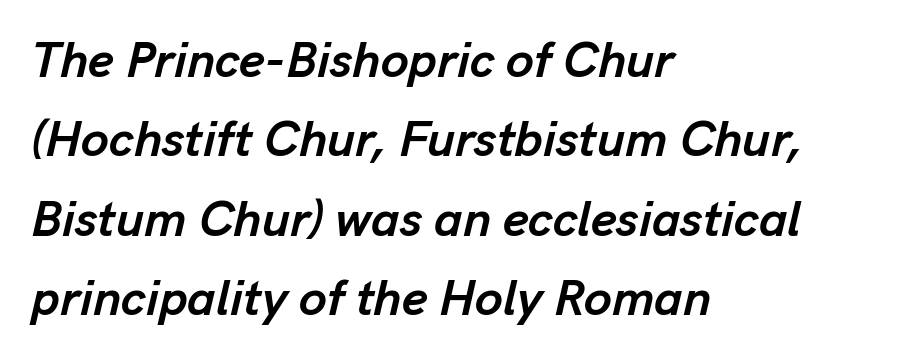
{"italic": "yes", "lean": "right", "slant_degrees": 13, "bold": "yes", "weight": "semibold", "width": "normal", "stroke_contrast": "low", "x_height": "medium", "monospaced": "no", "underline": "no", "align": "left", "line_spacing": "normal", "line_spacing_ratio": 1.59, "letter_spacing": "normal", "letter_spacing_em": 0.0, "glyph_px": 50}
